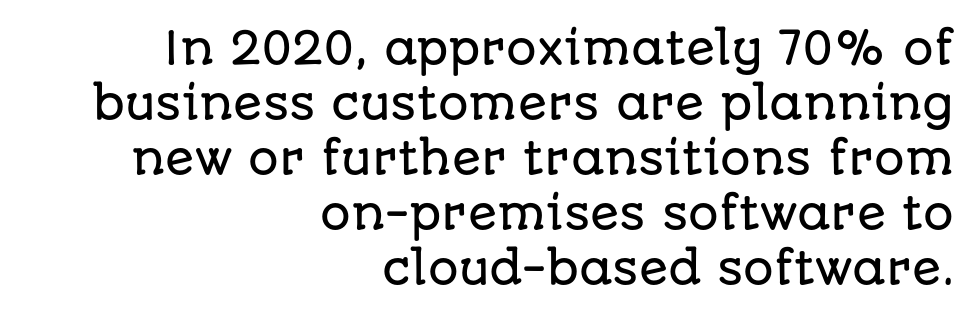
Does the leading feel generous? No, just average. The type sits square on the baseline with zero lean. The passage shown has conventional tracking throughout. You could not count columns in this text — the font is proportionally spaced. Just letters on the line, the space beneath them empty.
